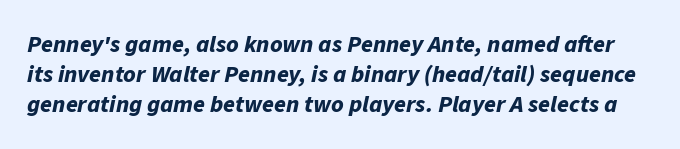
Does the weight exceed regular? Yes, all the way to bold. The foot of each line stays bare and open. These lines sit exactly where default settings would place them. Nobody touched the tracking dial on this one.
